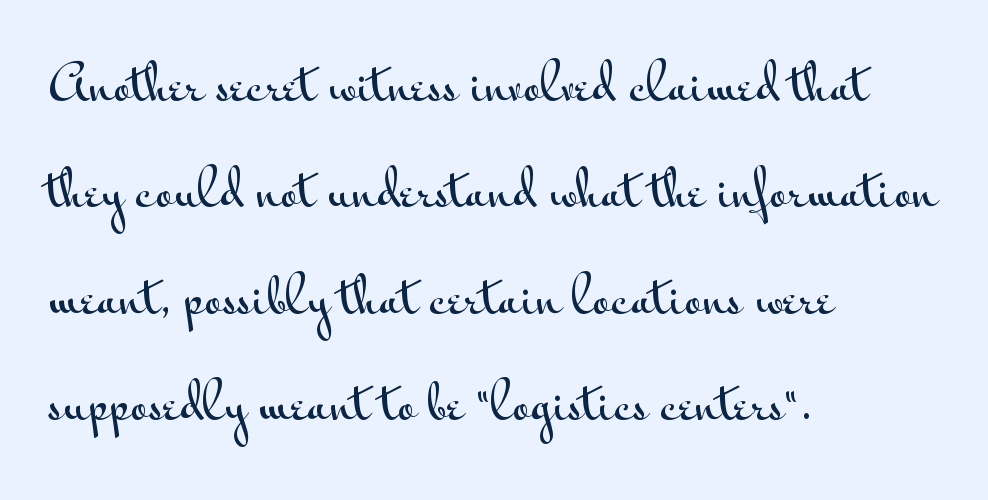
Q: Is the text italic (slanted)? A: Yes.
Q: Is the typeface a serif or a sans-serif typeface? A: Sans-serif.
Q: Is the text underlined? A: No.
Q: How is the paragraph aligned? A: Left-aligned.
Q: Is the spacing between letters normal or unusually wide? A: Normal.
Q: Is the spacing between lines tight, normal or loose? A: Loose.
Q: Width (condensed, normal, or wide)? A: Wide.
Q: Stroke contrast? A: Medium.
Q: x-height? A: Small.
Q: Monospaced? A: No.
